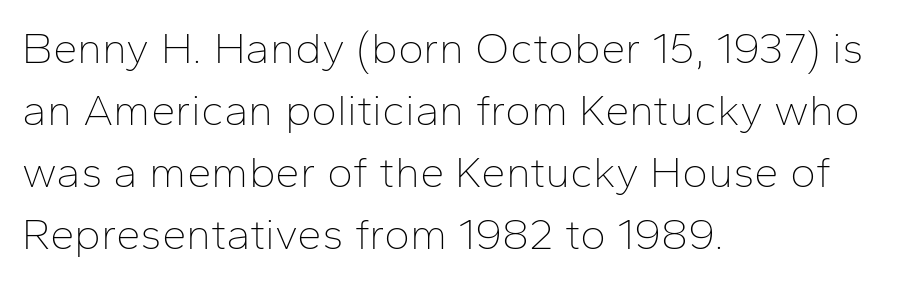
Where is the straight margin? On the left. The designer left line spacing at the default. Ascenders rise straight up at ninety degrees. The letters look calm and open, with moderate or lighter stems.
